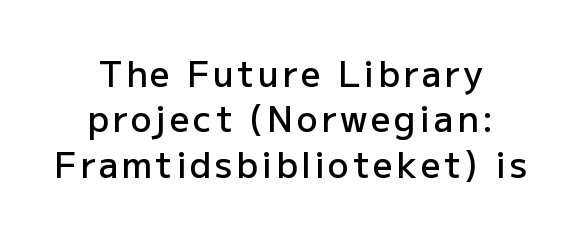
Q: Is the text bold? A: Semi-bold.
Q: Is the text italic (slanted)? A: No, it is upright.
Q: Is the typeface a serif or a sans-serif typeface? A: Sans-serif.
Q: Is the text underlined? A: No.
Q: How is the paragraph aligned? A: Centered.
Q: Is the spacing between lines tight, normal or loose? A: Normal.
Q: Width (condensed, normal, or wide)? A: Normal.
Q: Stroke contrast? A: Low.
Q: x-height? A: Medium.
Q: Monospaced? A: No.
